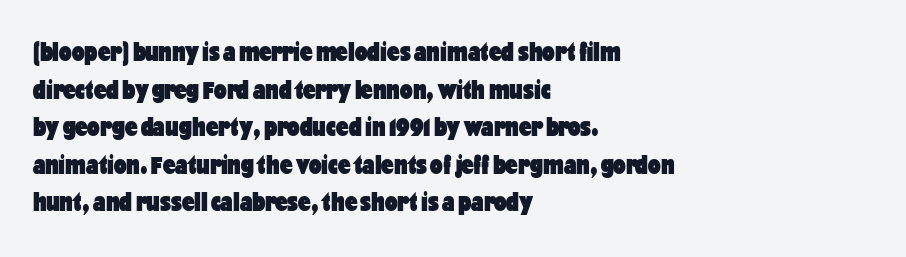
The image shows 28 px heavy, condensed sans-serif type, upright; set left-aligned, normal line spacing (1.34x), normal letter spacing, not underlined; low stroke contrast and a medium x-height.
